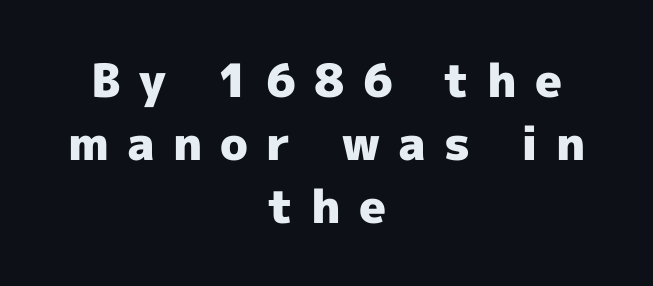
The image shows 46 px heavy sans-serif type, upright; set centered, normal line spacing (1.37x), unusually wide letter spacing (+0.39 em), not underlined; a medium x-height.
